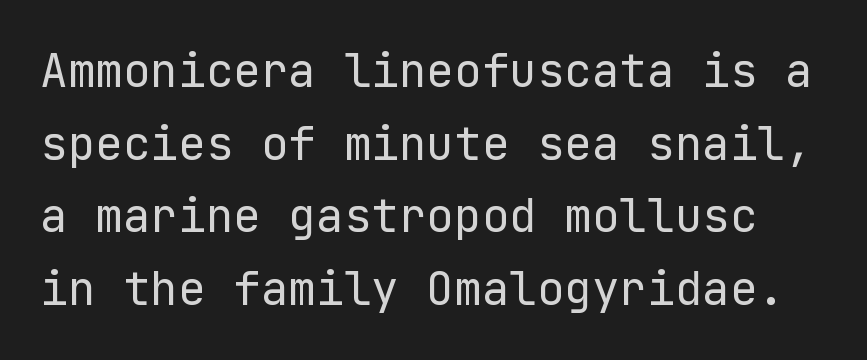
In terms of letterspacing, this is plain default setting. Nope, no serifs anywhere on these letters. This is roman type, the default non-slanted kind. Glance below the letters and you will spot only blank space.
